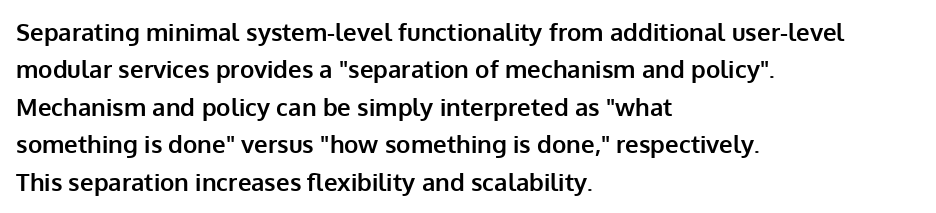
The image shows 24 px bold type, upright; set left-aligned, normal line spacing (1.56x), normal letter spacing, not underlined.
